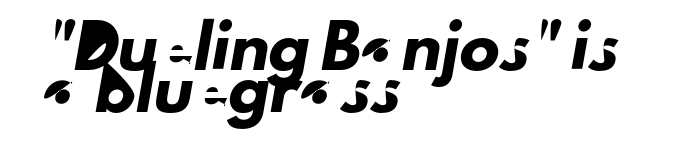
{"serif": "no", "width": "normal", "stroke_contrast": "low", "x_height": "small", "monospaced": "no", "underline": "no", "align": "left", "line_spacing": "tight", "line_spacing_ratio": 1.04, "letter_spacing": "normal", "letter_spacing_em": 0.0, "glyph_px": 40}
